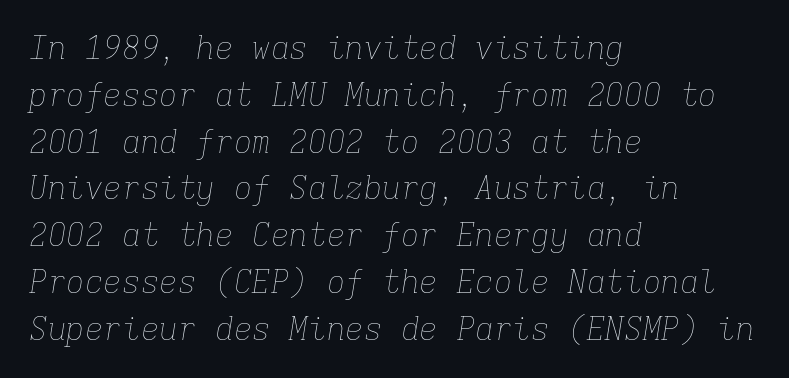
Q: Is the text bold? A: No.
Q: Is the text italic (slanted)? A: Yes, it leans right by about 9 degrees.
Q: Is the text underlined? A: No.
Q: How is the paragraph aligned? A: Left-aligned.
Q: Is the spacing between letters normal or unusually wide? A: Normal.
Q: Is the spacing between lines tight, normal or loose? A: Normal.
Q: Width (condensed, normal, or wide)? A: Normal.
Q: Stroke contrast? A: Low.
Q: x-height? A: Medium.
Q: Monospaced? A: Yes.
